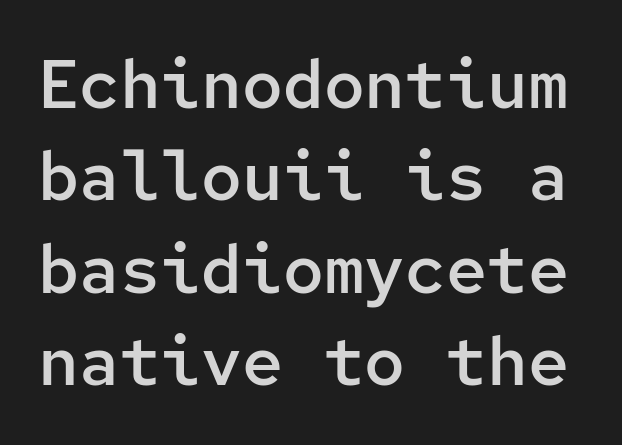
{"serif": "no", "italic": "no", "bold": "semi", "weight": "semibold", "width": "normal", "stroke_contrast": "low", "x_height": "medium", "monospaced": "yes", "underline": "no", "line_spacing": "normal", "line_spacing_ratio": 1.36, "letter_spacing": "normal", "letter_spacing_em": 0.0, "glyph_px": 68}
